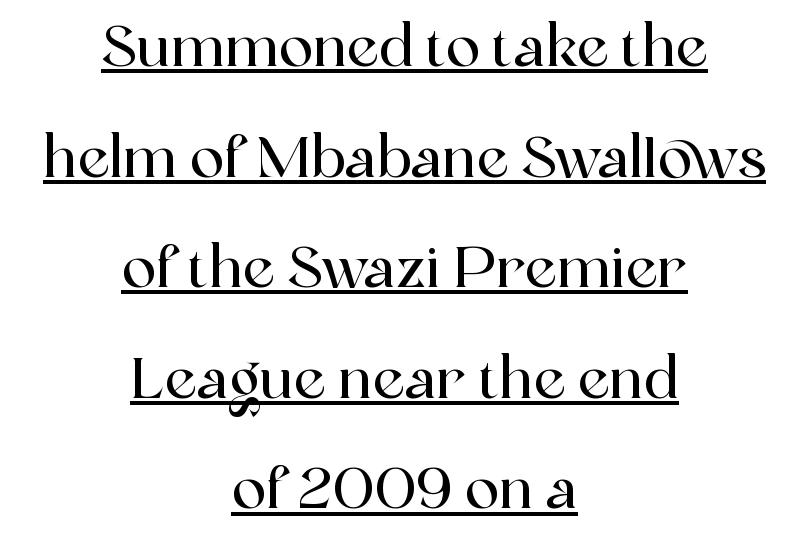
The image shows 57 px serif type, upright; set centered, loose line spacing (1.94x), normal letter spacing, underlined; a medium x-height.
